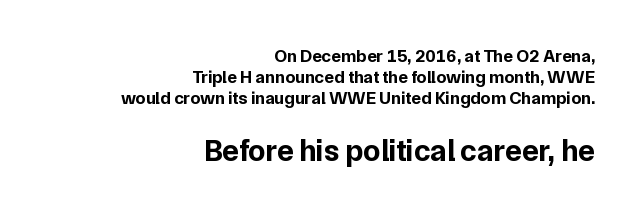
The following chunk of copy outweighs the initial chunk in type size. Just letters on the line, the space beneath them empty. Line ends are locked; line starts wander. The font family rendered here belongs to the sans-serif group.
